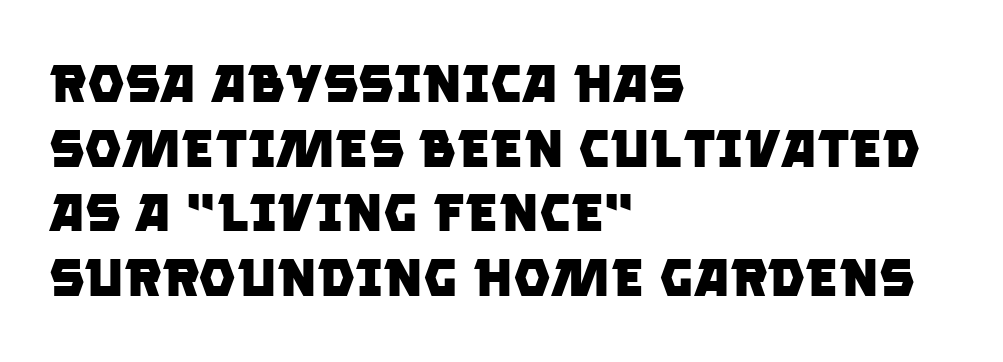
Students, note that the glyphs here touch the page at normal intervals. You'd pick this weight for a headline — it's a proper bold. Which margin do the lines hug? The left one — the right edge is uneven. Plain, unruled lines of type.
